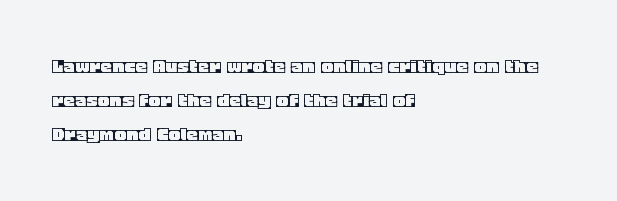
Left-aligned paragraph, ragged on the right. Compared with typical body copy, the letter spacing here is the same. A roman cut, with each character standing at attention. Baseline-to-baseline distance is the conventional proportion of letter height. The string is rendered with underlining switched off.
